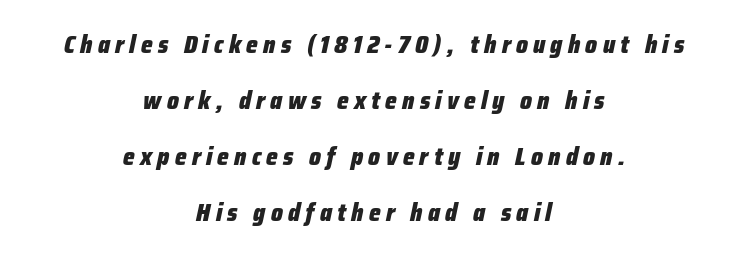
Q: Is the text bold? A: Yes.
Q: Is the text italic (slanted)? A: Yes, it leans right by about 12 degrees.
Q: Is the text underlined? A: No.
Q: How is the paragraph aligned? A: Centered.
Q: Is the spacing between letters normal or unusually wide? A: Unusually wide.
Q: Is the spacing between lines tight, normal or loose? A: Loose.
